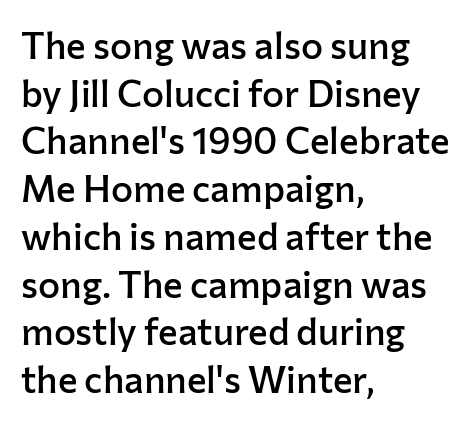
Q: Is the text bold? A: Semi-bold.
Q: Is the text italic (slanted)? A: No, it is upright.
Q: Is the typeface a serif or a sans-serif typeface? A: Sans-serif.
Q: Is the text underlined? A: No.
Q: How is the paragraph aligned? A: Left-aligned.
Q: Is the spacing between letters normal or unusually wide? A: Normal.
Q: Is the spacing between lines tight, normal or loose? A: Normal.
Q: Width (condensed, normal, or wide)? A: Normal.
Q: Stroke contrast? A: Low.
Q: x-height? A: Medium.
Q: Monospaced? A: No.
